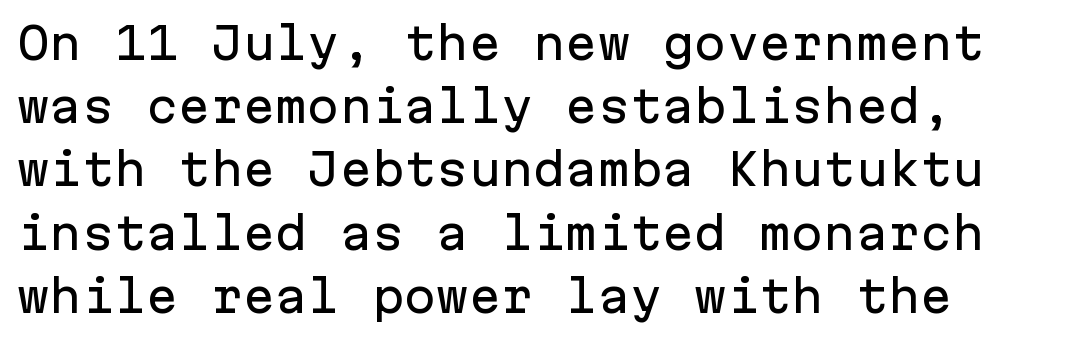
Q: Is the text italic (slanted)? A: No, it is upright.
Q: Is the typeface a serif or a sans-serif typeface? A: Sans-serif.
Q: Is the text underlined? A: No.
Q: Is the spacing between letters normal or unusually wide? A: Normal.
Q: Is the spacing between lines tight, normal or loose? A: Normal.
Q: Width (condensed, normal, or wide)? A: Normal.
Q: Stroke contrast? A: Low.
Q: x-height? A: Medium.
Q: Monospaced? A: Yes.
